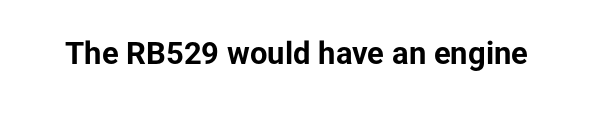
The image shows 31 px bold sans-serif type, upright; set normal letter spacing, not underlined; low stroke contrast and a medium x-height.
